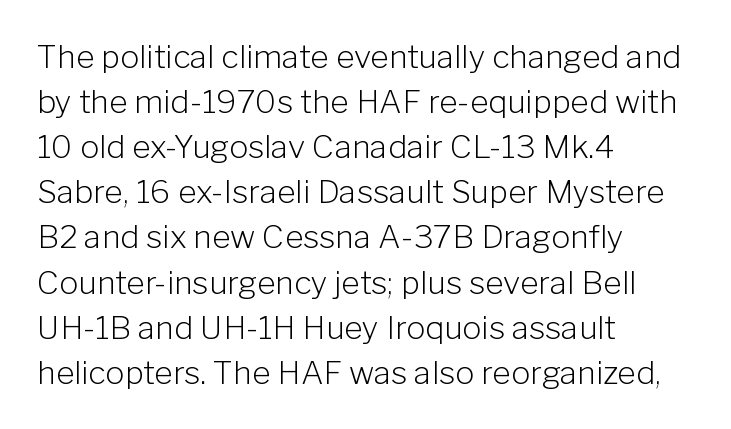
The image shows 32 px light sans-serif type, upright; set left-aligned, normal line spacing (1.41x), normal letter spacing, not underlined; low stroke contrast and a medium x-height.
